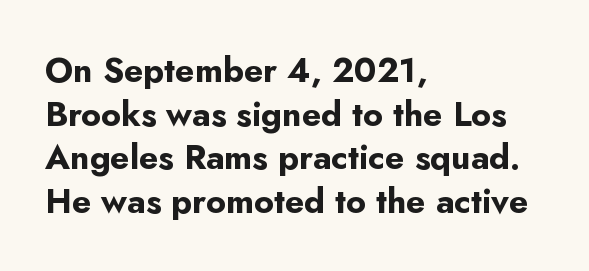
No extra tracking has been applied to these lines. Set as a true bold cut, around the 700 mark. The characters display no serif detailing; their extremities are plain. The typography opts for an upright posture over an oblique one. Interline gaps are of average width in this sample. The paragraph has a hard left edge and a soft right edge.
